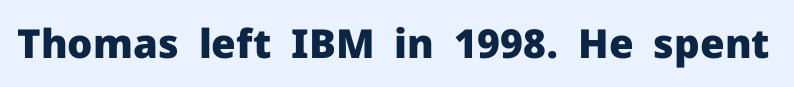
Q: Is the text bold? A: Yes.
Q: Is the text italic (slanted)? A: No, it is upright.
Q: Is the typeface a serif or a sans-serif typeface? A: Sans-serif.
Q: Is the text underlined? A: No.
Q: Is the spacing between letters normal or unusually wide? A: Normal.
Q: Width (condensed, normal, or wide)? A: Normal.
Q: Stroke contrast? A: Low.
Q: x-height? A: Medium.
Q: Monospaced? A: No.
